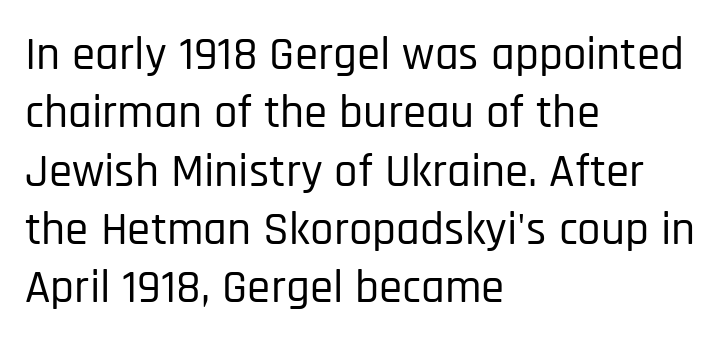
The image shows 47 px condensed sans-serif type, upright; set left-aligned, line spacing 1.24x, normal letter spacing, not underlined; low stroke contrast and a large x-height.
